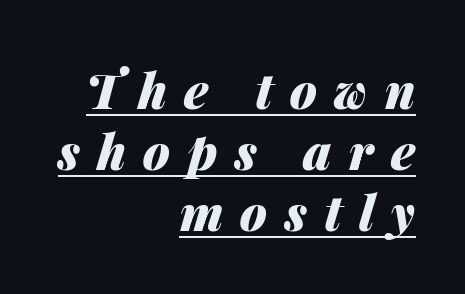
Look at the stroke-to-counter ratio: heavy, a bold. The lettering is marked with a stroke running underneath it. If you drew a line through each stem, it would be angled. This sample uses expanded letter spacing, leaving extra air between glyphs. Is this a fixed-width face? No — the glyphs have proportional, varying widths.
